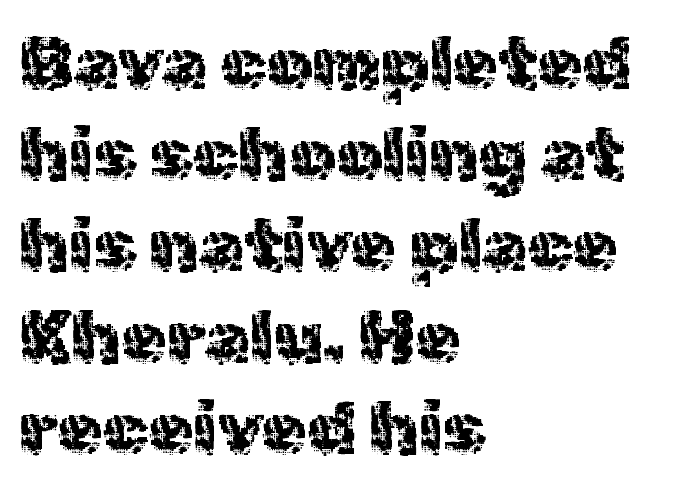
The area under the type is left untouched. A sans-serif font was chosen for this passage. Regarding leading, the lines here are spaced in the standard way. Spacing verdict: proportional, widths tailored to each character. The font's upright variant was chosen for this text.
